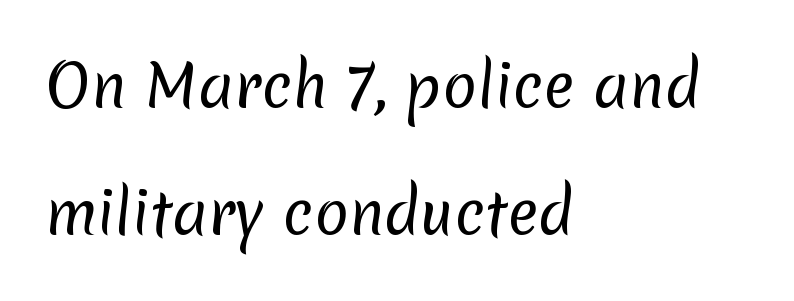
{"serif": "no", "bold": "no", "weight": "regular", "width": "normal", "stroke_contrast": "low", "x_height": "medium", "monospaced": "no", "underline": "no", "align": "left", "line_spacing": "loose", "line_spacing_ratio": 2.23, "letter_spacing": "normal", "letter_spacing_em": 0.0, "glyph_px": 57}
